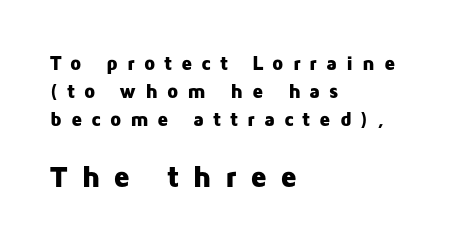
Q: Is the text bold? A: Yes.
Q: Is the text italic (slanted)? A: No, it is upright.
Q: Is the typeface a serif or a sans-serif typeface? A: Sans-serif.
Q: Is the text underlined? A: No.
Q: How is the paragraph aligned? A: Left-aligned.
Q: Is the spacing between letters normal or unusually wide? A: Unusually wide.
Q: Is the spacing between lines tight, normal or loose? A: Normal.
Q: Which block of text is set in a larger size, the first (top) or the second (bottom)? A: The second (bottom) one.
Q: Width (condensed, normal, or wide)? A: Normal.
Q: Stroke contrast? A: Low.
Q: x-height? A: Medium.
Q: Monospaced? A: No.
